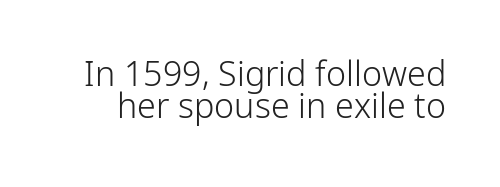
The image shows 34 px light sans-serif type, upright; set tight line spacing (0.95x), normal letter spacing, not underlined; low stroke contrast and a medium x-height.
